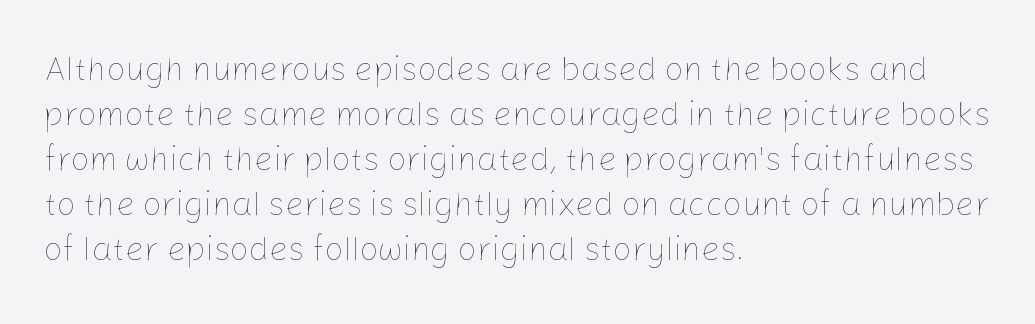
Q: Is the text bold? A: No.
Q: Is the text italic (slanted)? A: No, it is upright.
Q: Is the text underlined? A: No.
Q: How is the paragraph aligned? A: Left-aligned.
Q: Is the spacing between letters normal or unusually wide? A: Normal.
Q: Is the spacing between lines tight, normal or loose? A: Normal.
Q: Width (condensed, normal, or wide)? A: Normal.
Q: Stroke contrast? A: Low.
Q: x-height? A: Medium.
Q: Monospaced? A: No.
